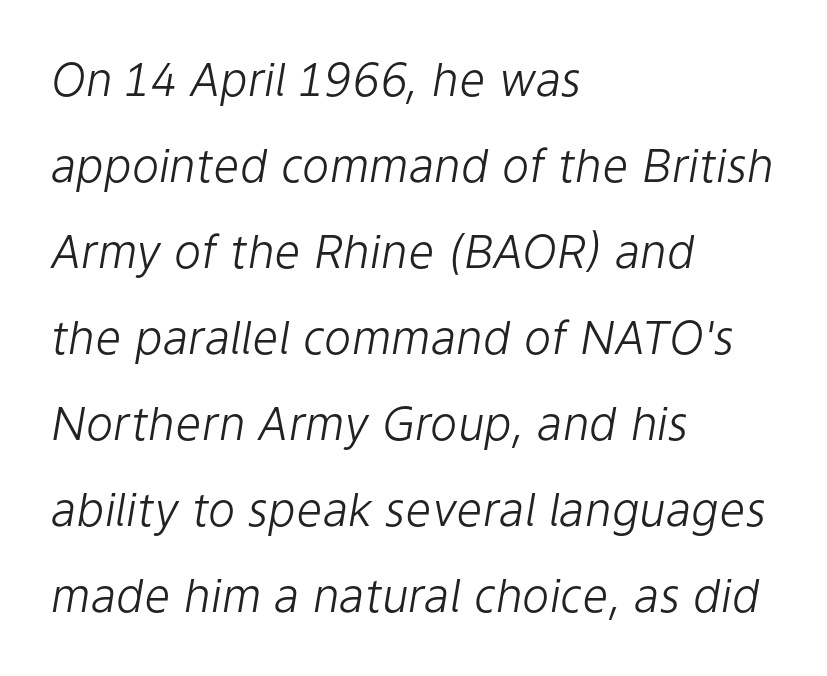
{"italic": "yes", "lean": "right", "slant_degrees": 9, "bold": "no", "weight": "light", "width": "normal", "stroke_contrast": "low", "x_height": "medium", "monospaced": "no", "underline": "no", "align": "left", "line_spacing_ratio": 1.87, "letter_spacing": "normal", "letter_spacing_em": 0.0, "glyph_px": 46}
